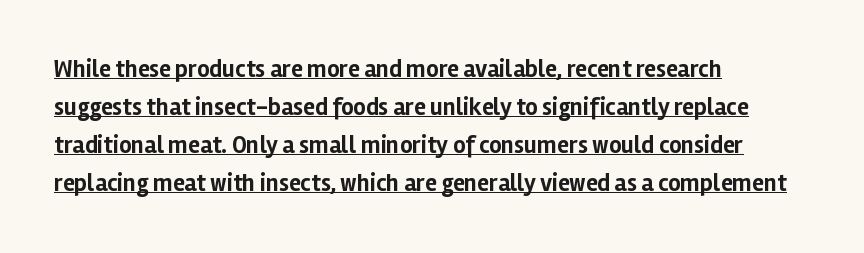
The gaps between neighbouring characters are ordinary and unremarkable. Rendered with straight, roman letterforms. The rag falls on the right side of this text block. Strokes here are thick enough to call this a true bold. Every word sits above its own underline. A typesetter would call this leading conventional body-copy spacing.
